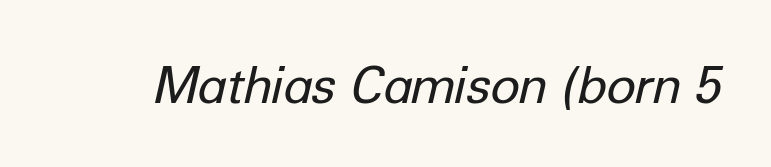
{"italic": "yes", "lean": "right", "slant_degrees": 12, "bold": "no", "weight": "regular", "width": "normal", "stroke_contrast": "low", "x_height": "medium", "monospaced": "no", "underline": "no", "letter_spacing": "normal", "letter_spacing_em": 0.0, "glyph_px": 50}
